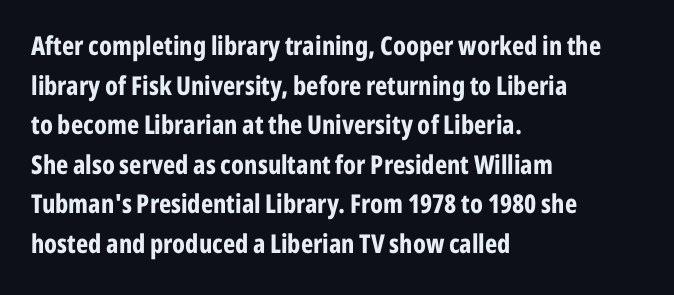
Line spacing here is normal. Words float on clear page, feet unadorned. Each glyph is drawn with heavy, bold strokes. There is no visible air inserted between adjacent glyphs. These lines are set flush left with a ragged right edge. This is roman type, the default non-slanted kind.
